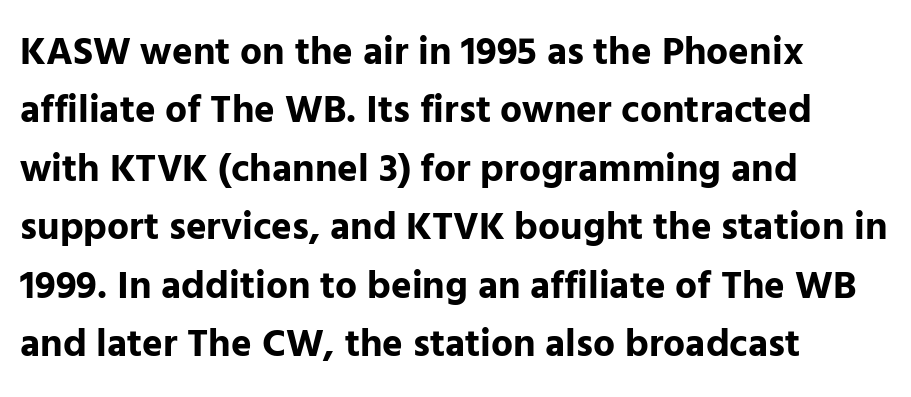
In terms of leading, this rendering sits right in the middle. The type sits square on the baseline with zero lean. A sans-serif font was chosen for this passage. Teacher's note: observe the even left margin — that is flush-left alignment. This sample uses plain, unmodified letter spacing. This sample has the flowing, uneven cadence of proportional lettering.
